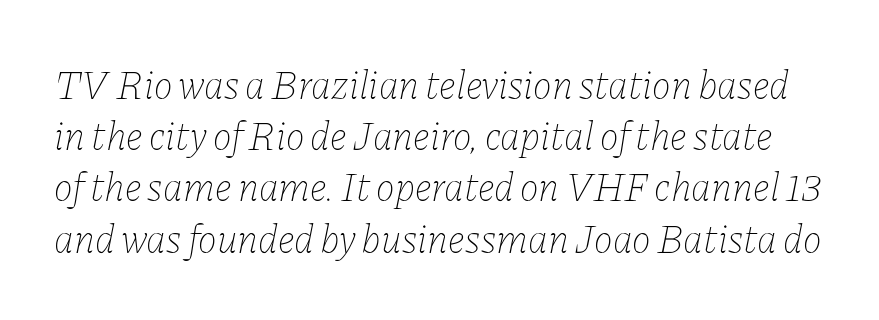
The image shows 40 px thin type, italic (leaning right); set normal line spacing (1.28x), normal letter spacing, not underlined; low stroke contrast and a medium x-height.
